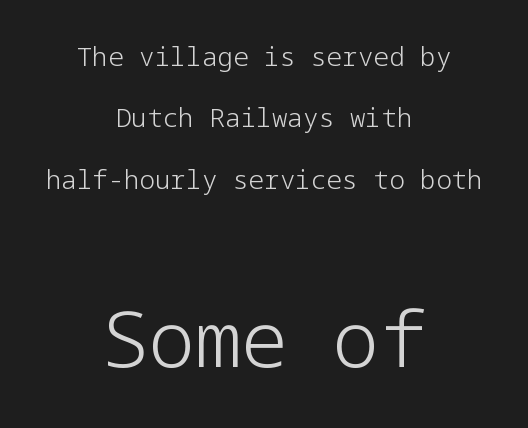
Quick note: interline space is abundant. A typesetter would label this face a sans. Stroke thickness stays within the range of a standard reading face or lighter. Tracking here is standard; glyphs follow each other at the usual distance. Vertical strokes here are truly vertical.
